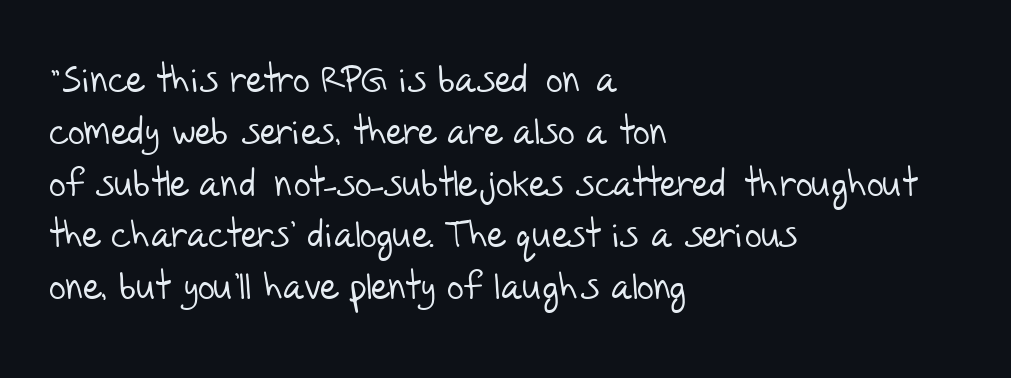
Nothing sits at the stroke ends, so this counts as sans-serif. Honestly, there is no underline to notice here at all. Stroke mass is kept to a normal reading level or below. Glyph-to-glyph distance matches everyday printed text.
